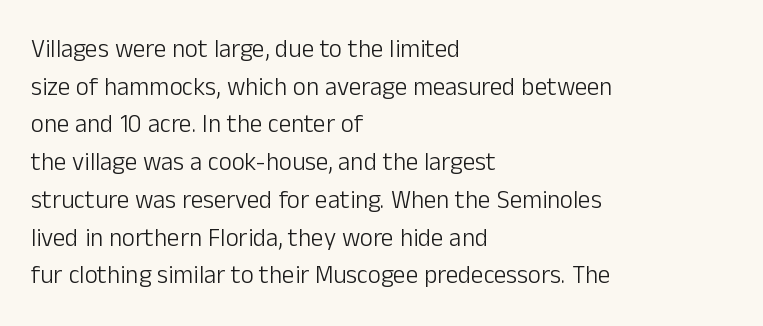
The face used here is rendered with its standard letterfit. Just letters on the line, the space beneath them empty. Caption: face not bold, strokes unweighted. Line spacing here is normal.
